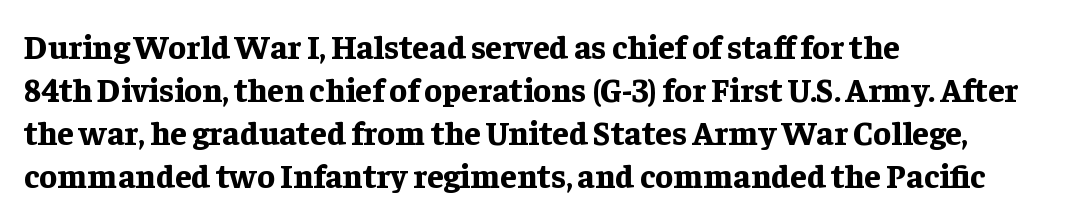
Q: Is the text bold? A: Yes.
Q: Is the text italic (slanted)? A: No, it is upright.
Q: Is the typeface a serif or a sans-serif typeface? A: Serif.
Q: Is the text underlined? A: No.
Q: How is the paragraph aligned? A: Left-aligned.
Q: Is the spacing between letters normal or unusually wide? A: Normal.
Q: Is the spacing between lines tight, normal or loose? A: Normal.
Q: Width (condensed, normal, or wide)? A: Normal.
Q: Stroke contrast? A: Low.
Q: x-height? A: Medium.
Q: Monospaced? A: No.
